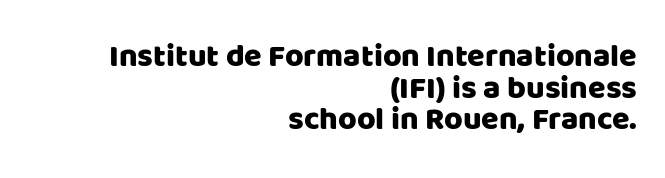
The tracking reads as untouched default to a designer's eye. Check the space under the baseline: it is left empty. No italicization has been applied; the sample stays upright. Where is the straight margin? On the right. Varying glyph widths throughout — classic text-font behaviour. Tightly led — the rows are bunched.
